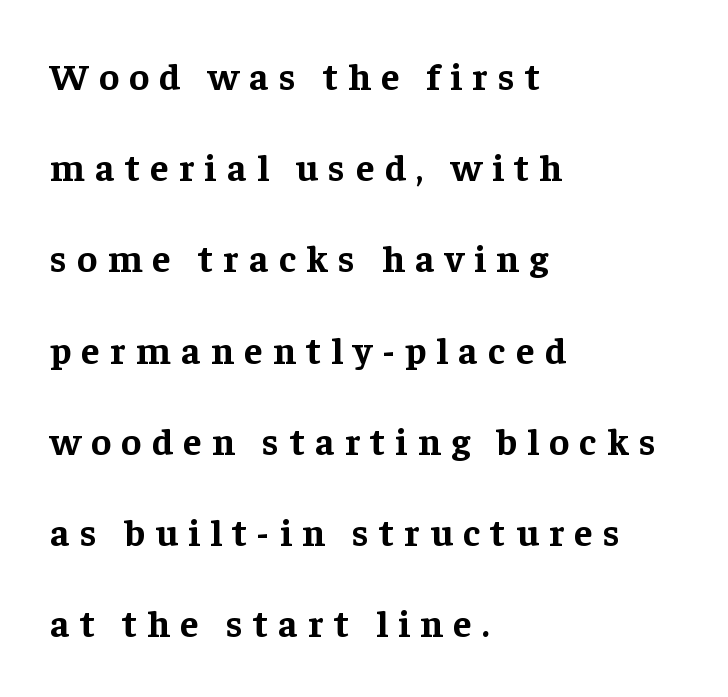
{"serif": "yes", "italic": "no", "bold": "yes", "weight": "bold", "width": "normal", "stroke_contrast": "low", "x_height": "medium", "monospaced": "no", "underline": "no", "align": "left", "line_spacing": "loose", "line_spacing_ratio": 2.4, "letter_spacing": "wide", "letter_spacing_em": 0.27, "glyph_px": 38}
